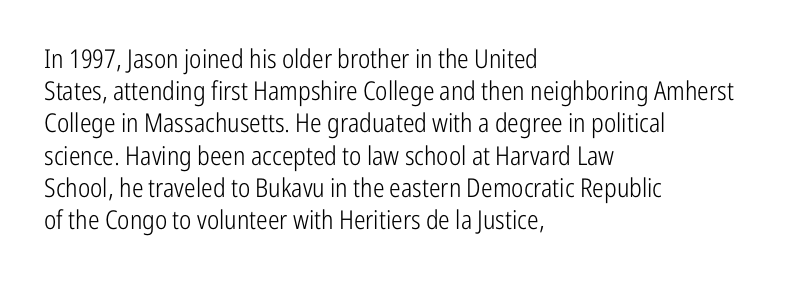
{"italic": "no", "bold": "no", "underline": "no", "align": "left", "line_spacing_ratio": 1.24, "letter_spacing": "normal", "letter_spacing_em": 0.0, "glyph_px": 26}
